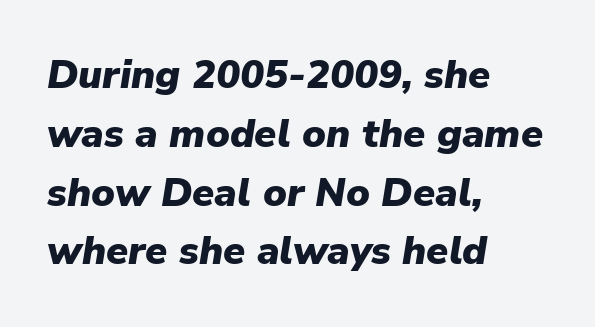
{"italic": "yes", "lean": "right", "slant_degrees": 9, "bold": "yes", "weight": "heavy", "width": "normal", "stroke_contrast": "low", "x_height": "medium", "monospaced": "no", "underline": "no", "align": "left", "line_spacing": "normal", "line_spacing_ratio": 1.47, "letter_spacing": "normal", "letter_spacing_em": 0.0, "glyph_px": 40}
